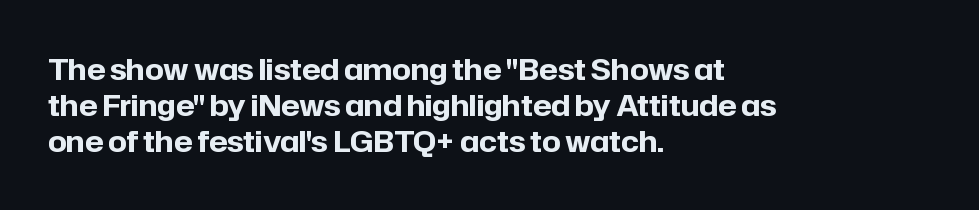
Heavy, bold letterforms. The typography opts for an upright posture over an oblique one. Words float on clear page, feet unadorned. Nope, no serifs anywhere on these letters. The tracking reads as untouched default to a designer's eye.
